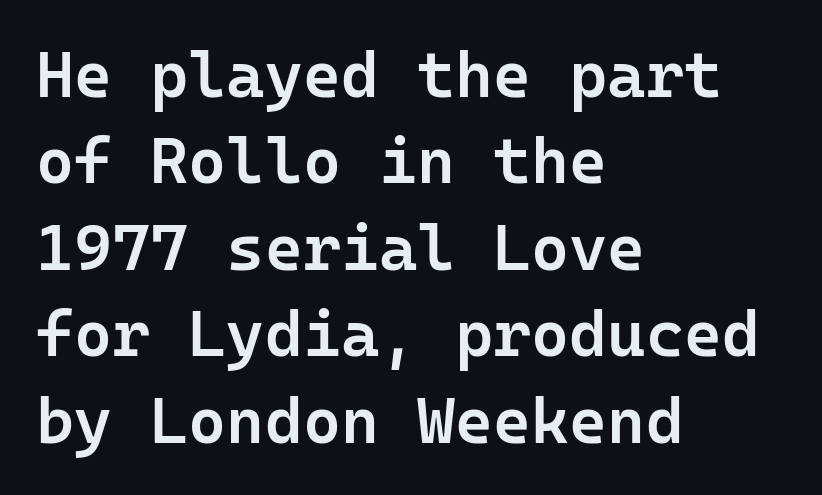
The image shows 65 px semibold sans-serif type, upright, monospaced; set left-aligned, normal line spacing (1.33x), normal letter spacing, not underlined; low stroke contrast and a medium x-height.
